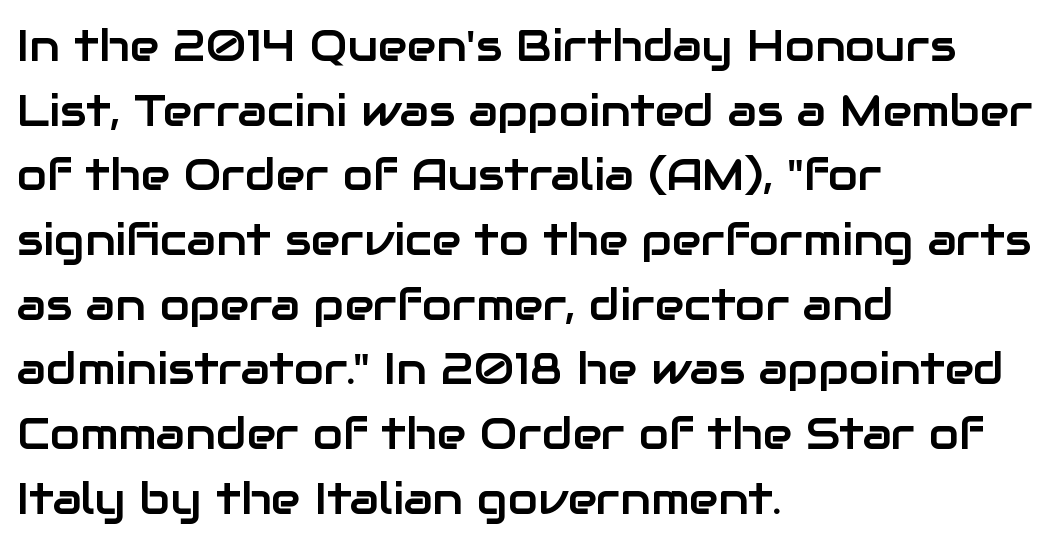
This sample has the flowing, uneven cadence of proportional lettering. Examine the stroke ends and you'll find no serifs. These lines are set flush left with a ragged right edge. A clean baseline with only descenders dipping below it. What stands out about the letter spacing? Nothing — it is the standard amount.
